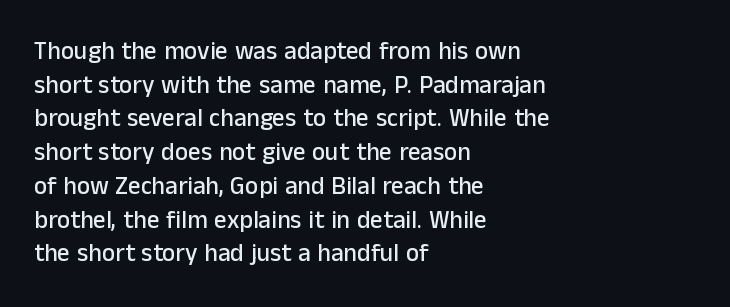
Caption: multi-line text, flush left, ragged right. The font's upright variant was chosen for this text. What stands out about the letter spacing? Nothing — it is the standard amount. Has an underline been added? It has not. This block has exactly the height ordinary leading produces.
